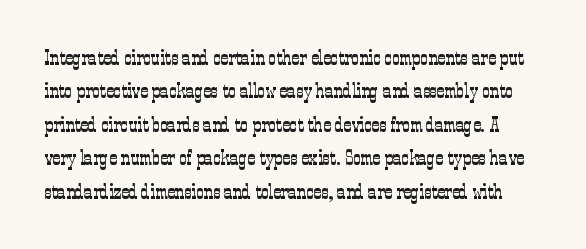
Q: Is the text bold? A: No.
Q: Is the text italic (slanted)? A: No, it is upright.
Q: Is the text underlined? A: No.
Q: Is the spacing between letters normal or unusually wide? A: Normal.
Q: Is the spacing between lines tight, normal or loose? A: Normal.
